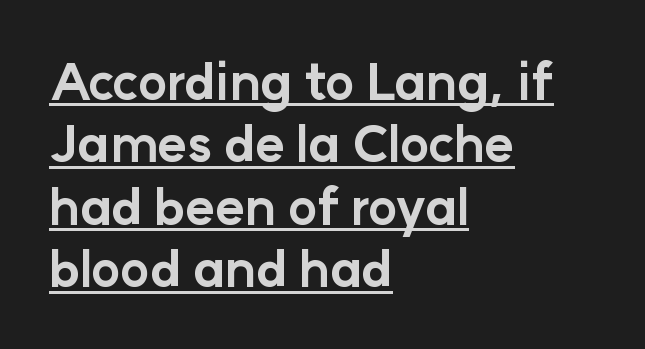
Q: Is the text bold? A: Yes.
Q: Is the text italic (slanted)? A: No, it is upright.
Q: Is the typeface a serif or a sans-serif typeface? A: Sans-serif.
Q: Is the text underlined? A: Yes.
Q: How is the paragraph aligned? A: Left-aligned.
Q: Is the spacing between letters normal or unusually wide? A: Normal.
Q: Is the spacing between lines tight, normal or loose? A: Normal.
Q: Width (condensed, normal, or wide)? A: Normal.
Q: Stroke contrast? A: Low.
Q: x-height? A: Medium.
Q: Monospaced? A: No.
